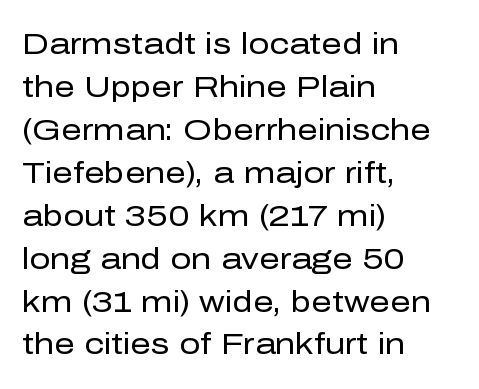
Q: Is the text bold? A: No.
Q: Is the text italic (slanted)? A: No, it is upright.
Q: Is the typeface a serif or a sans-serif typeface? A: Sans-serif.
Q: Is the text underlined? A: No.
Q: How is the paragraph aligned? A: Left-aligned.
Q: Is the spacing between letters normal or unusually wide? A: Normal.
Q: Is the spacing between lines tight, normal or loose? A: Normal.
Q: Width (condensed, normal, or wide)? A: Normal.
Q: Stroke contrast? A: Low.
Q: x-height? A: Medium.
Q: Monospaced? A: No.
